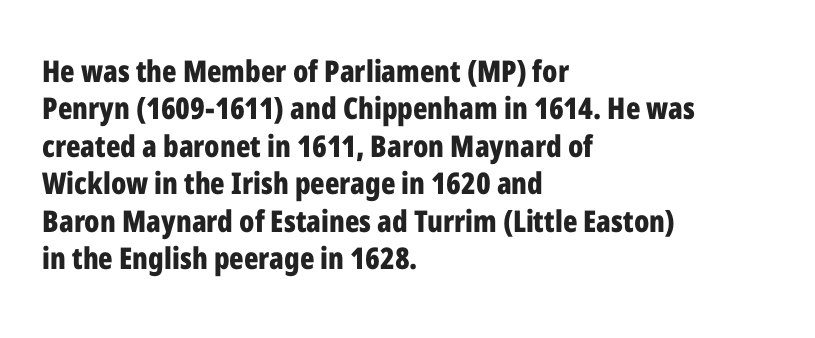
The horizontal fit of the characters is conventional and even. Note: no serifs on the glyphs. The axis of the letterforms is exactly vertical. Letters rest on an invisible, unmarked baseline. These lines are set flush left with a ragged right edge. A typesetter would call this proportional, since set widths differ per character.
